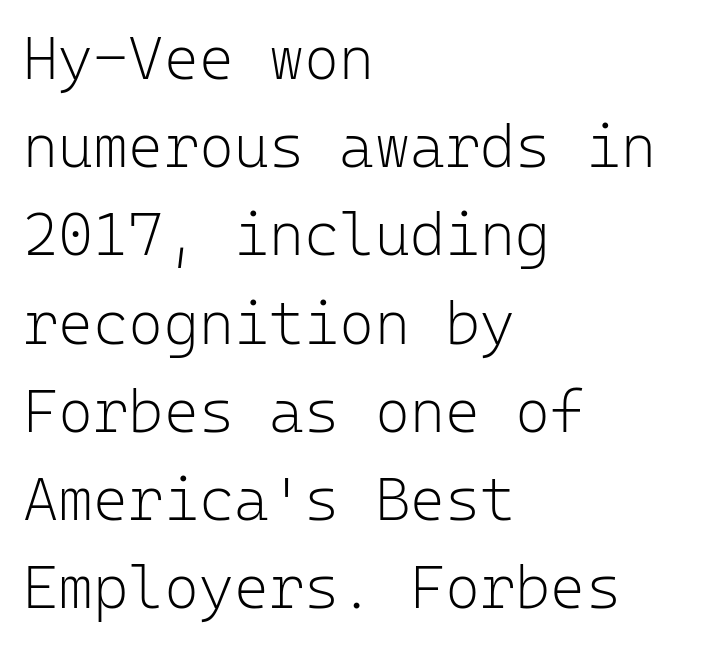
{"serif": "no", "italic": "no", "bold": "no", "weight": "light", "width": "normal", "stroke_contrast": "low", "x_height": "medium", "monospaced": "yes", "underline": "no", "align": "left", "line_spacing": "normal", "line_spacing_ratio": 1.47, "letter_spacing": "normal", "letter_spacing_em": 0.0, "glyph_px": 60}
